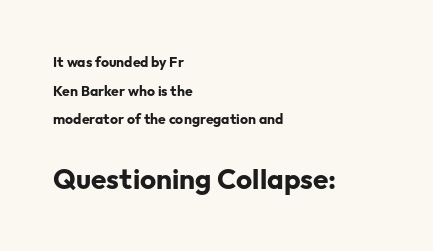
The image shows 28 px bold sans-serif type, upright; set left-aligned, loose line spacing (2.04x), normal letter spacing, not underlined; the second (bottom) block is 2.0x larger; low stroke contrast and a medium x-height.
